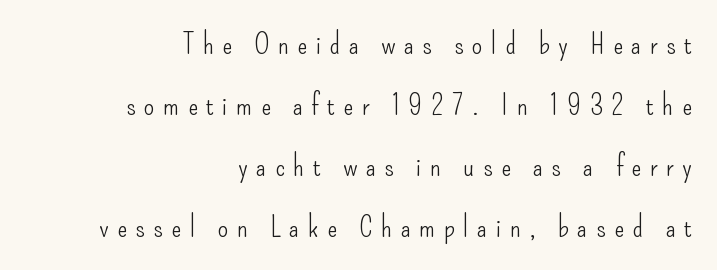
Q: Is the text bold? A: No.
Q: Is the text italic (slanted)? A: No, it is upright.
Q: Is the typeface a serif or a sans-serif typeface? A: Sans-serif.
Q: Is the text underlined? A: No.
Q: How is the paragraph aligned? A: Right-aligned.
Q: Is the spacing between letters normal or unusually wide? A: Unusually wide.
Q: Is the spacing between lines tight, normal or loose? A: Loose.
Q: Width (condensed, normal, or wide)? A: Condensed.
Q: Stroke contrast? A: Low.
Q: x-height? A: Small.
Q: Monospaced? A: No.
